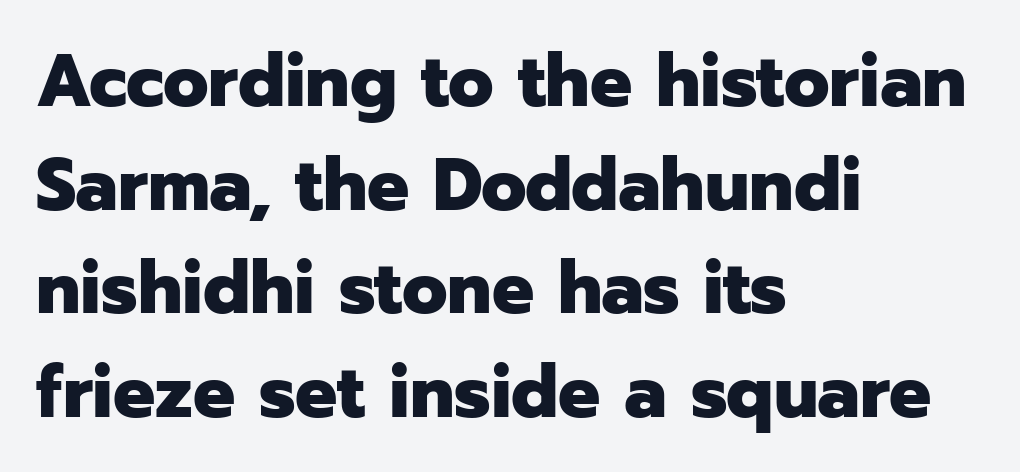
Q: Is the text bold? A: Yes.
Q: Is the text italic (slanted)? A: No, it is upright.
Q: Is the typeface a serif or a sans-serif typeface? A: Sans-serif.
Q: Is the text underlined? A: No.
Q: How is the paragraph aligned? A: Left-aligned.
Q: Is the spacing between letters normal or unusually wide? A: Normal.
Q: Is the spacing between lines tight, normal or loose? A: Normal.
Q: Width (condensed, normal, or wide)? A: Normal.
Q: Stroke contrast? A: Low.
Q: x-height? A: Medium.
Q: Monospaced? A: No.
